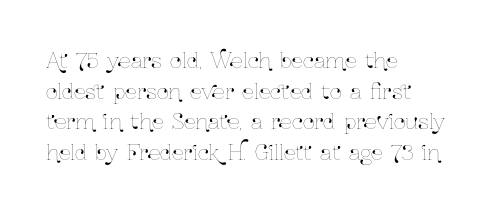
Q: Is the text italic (slanted)? A: No, it is upright.
Q: Is the text underlined? A: No.
Q: How is the paragraph aligned? A: Left-aligned.
Q: Is the spacing between letters normal or unusually wide? A: Normal.
Q: Is the spacing between lines tight, normal or loose? A: Normal.
